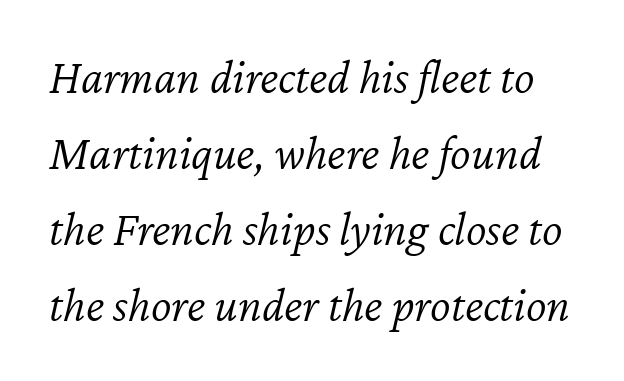
{"italic": "yes", "lean": "right", "slant_degrees": 12, "bold": "no", "weight": "light", "width": "normal", "stroke_contrast": "low", "x_height": "medium", "monospaced": "no", "underline": "no", "line_spacing": "normal", "line_spacing_ratio": 1.55, "letter_spacing": "normal", "letter_spacing_em": 0.0, "glyph_px": 49}
